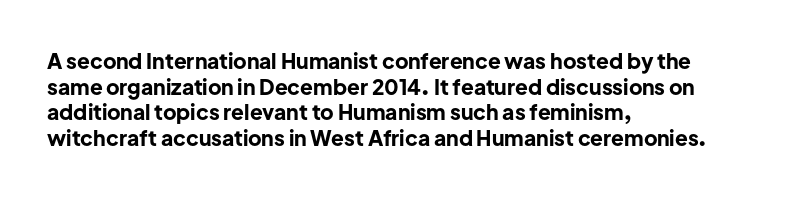
Is there any slant? The stems are plumb. The zone under the glyphs is completely vacant. Caption: bold face, heavy strokes. Each word holds together tightly as a unit, with standard inter-letter gaps. Does the copy run flush right? No — it runs flush left.
